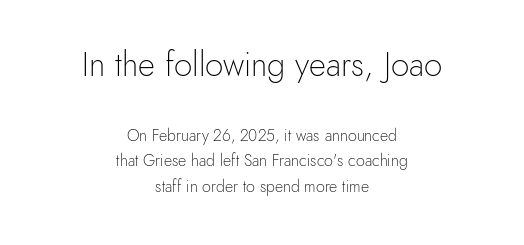
The image shows 33 px light sans-serif type, upright; set centered, normal line spacing (1.59x), normal letter spacing, not underlined; the first (top) block is 2.06x larger; a small x-height.
